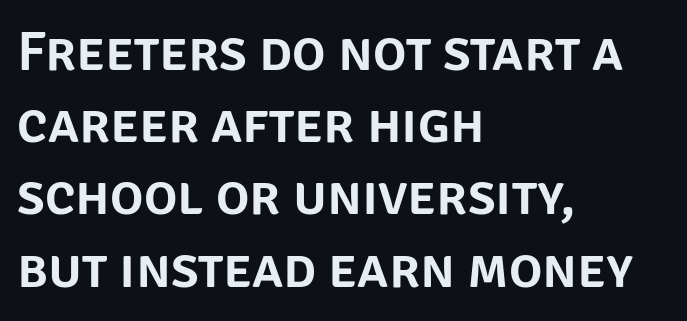
The image shows 56 px sans-serif type, upright; set left-aligned, normal line spacing (1.29x), normal letter spacing, not underlined; low stroke contrast and a large x-height.
